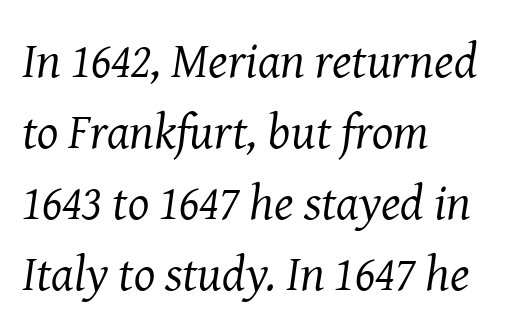
{"serif": "yes", "italic": "yes", "lean": "right", "slant_degrees": 8, "bold": "no", "weight": "regular", "width": "normal", "stroke_contrast": "medium", "x_height": "medium", "monospaced": "no", "underline": "no", "align": "left", "line_spacing": "normal", "line_spacing_ratio": 1.42, "letter_spacing": "normal", "letter_spacing_em": 0.0, "glyph_px": 50}
